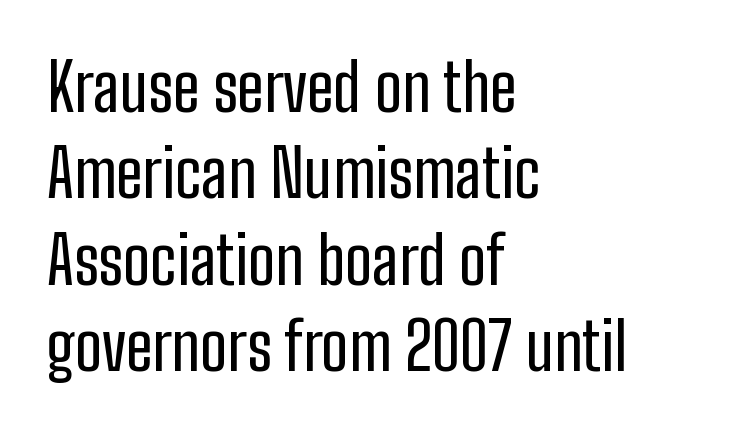
{"serif": "no", "italic": "no", "width": "condensed", "stroke_contrast": "low", "x_height": "medium", "monospaced": "no", "underline": "no", "align": "left", "line_spacing": "normal", "line_spacing_ratio": 1.31, "letter_spacing": "normal", "letter_spacing_em": 0.0, "glyph_px": 66}
